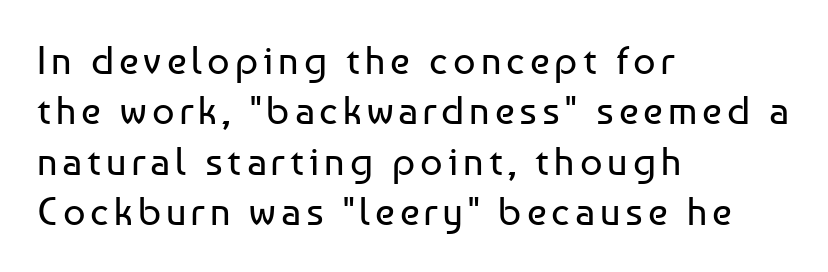
{"serif": "no", "italic": "no", "bold": "no", "weight": "regular", "width": "normal", "stroke_contrast": "low", "x_height": "medium", "monospaced": "no", "underline": "no", "align": "left", "line_spacing": "normal", "line_spacing_ratio": 1.29, "glyph_px": 39}
